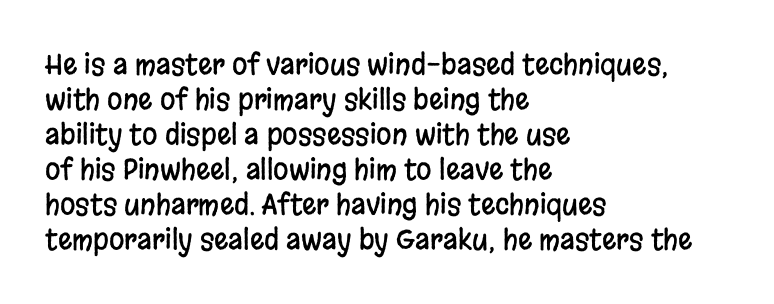
{"serif": "no", "italic": "no", "width": "condensed", "stroke_contrast": "low", "x_height": "large", "monospaced": "no", "underline": "no", "align": "left", "line_spacing": "normal", "line_spacing_ratio": 1.25, "letter_spacing": "normal", "letter_spacing_em": 0.0, "glyph_px": 28}
